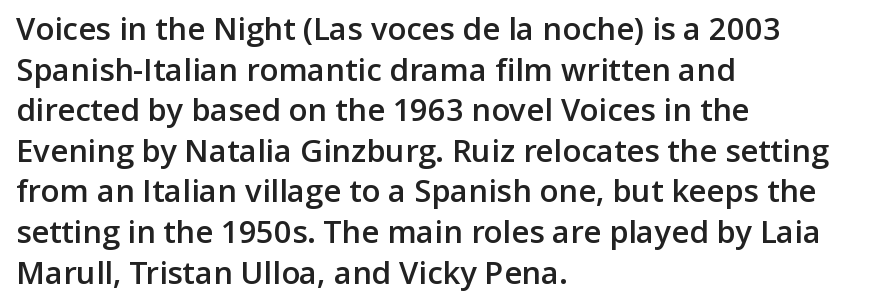
Q: Is the text bold? A: Semi-bold.
Q: Is the text italic (slanted)? A: No, it is upright.
Q: Is the typeface a serif or a sans-serif typeface? A: Sans-serif.
Q: Is the text underlined? A: No.
Q: How is the paragraph aligned? A: Left-aligned.
Q: Is the spacing between letters normal or unusually wide? A: Normal.
Q: Is the spacing between lines tight, normal or loose? A: Normal.
Q: Width (condensed, normal, or wide)? A: Normal.
Q: Stroke contrast? A: Low.
Q: x-height? A: Medium.
Q: Monospaced? A: No.
